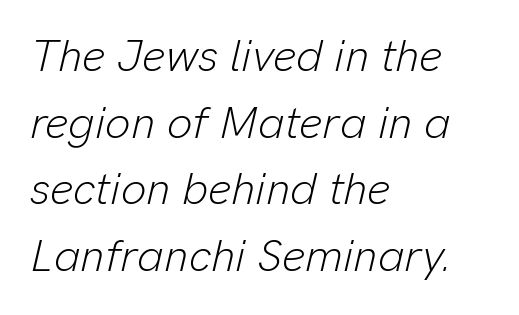
The image shows 45 px light type, italic (leaning right); set left-aligned, normal line spacing (1.48x), normal letter spacing, not underlined; low stroke contrast and a medium x-height.
